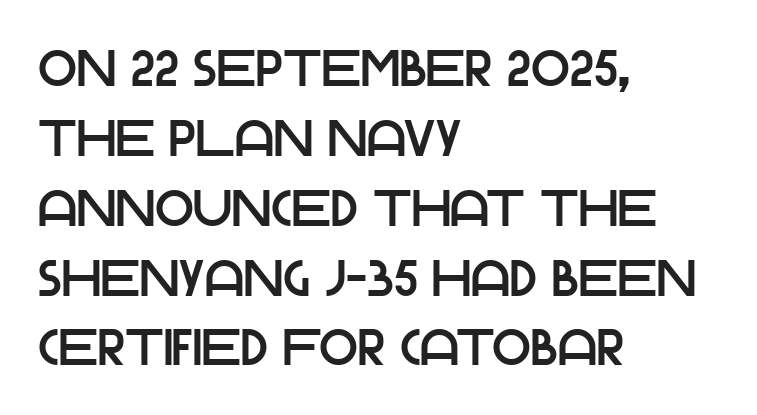
The rendering uses natural spacing where letterforms have individual widths. Nope, not italic — everything's standing straight. Notice how the passage keeps a crisp vertical edge on the left only. The letters sit at their default tracking, neither squeezed nor spread. Beneath every word, the page is bare.
